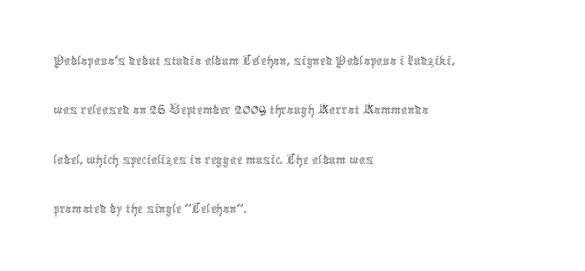
Does the leading feel generous? No, just average. The face used here is proportionally spaced, like ordinary book or web type. You could call the tracking neutral — neither tight nor loose. Unbolded letterforms with no extra heft. Nobody drew a line under any word here. Which margin do the lines hug? The left one — the right edge is uneven.
